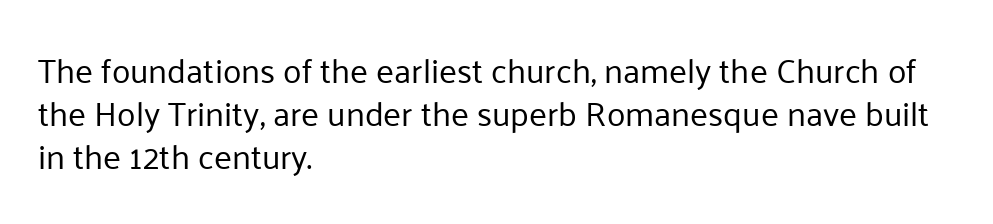
Q: Is the text bold? A: No.
Q: Is the text italic (slanted)? A: No, it is upright.
Q: Is the typeface a serif or a sans-serif typeface? A: Sans-serif.
Q: Is the text underlined? A: No.
Q: How is the paragraph aligned? A: Left-aligned.
Q: Is the spacing between letters normal or unusually wide? A: Normal.
Q: Is the spacing between lines tight, normal or loose? A: Normal.
Q: Width (condensed, normal, or wide)? A: Normal.
Q: Stroke contrast? A: Low.
Q: x-height? A: Medium.
Q: Monospaced? A: No.
